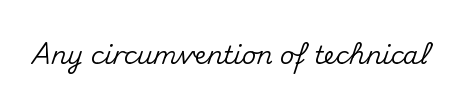
{"underline": "no", "letter_spacing": "normal", "letter_spacing_em": 0.0, "glyph_px": 25}
